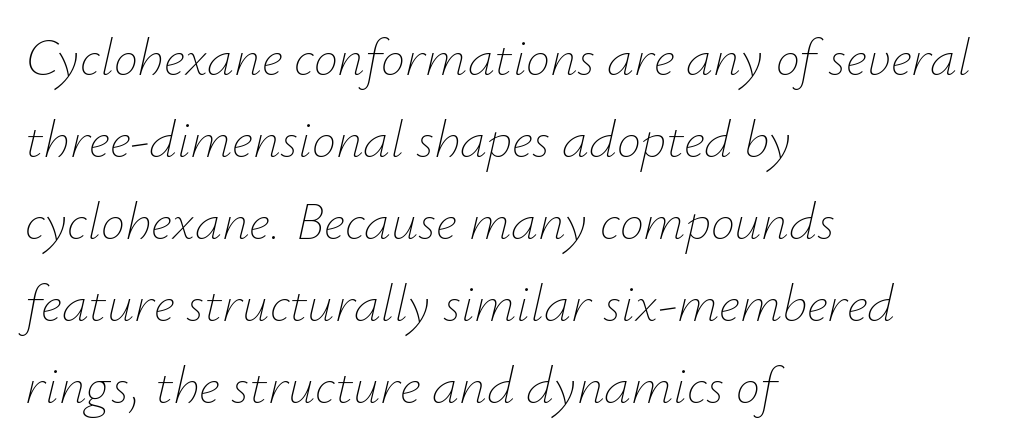
Notice how the passage keeps a crisp vertical edge on the left only. In terms of leading, this rendering sits right in the middle. A light-to-regular cut is what we see here. This rendering leaves character spacing at its baseline value.
